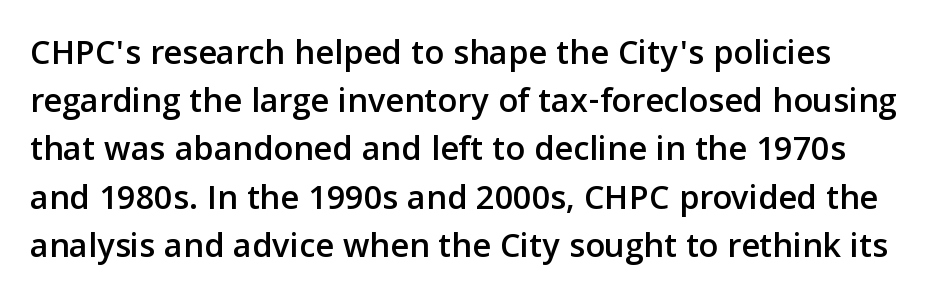
The rendering keeps characters at their native spacing. The axis of the letterforms is exactly vertical. The rendering shows plain stroke endings on the letterforms — a sans-serif design. The zone under the glyphs is completely vacant. The leading is moderate, giving the passage an even texture. Do the characters align in a grid? No, the font is proportional.
